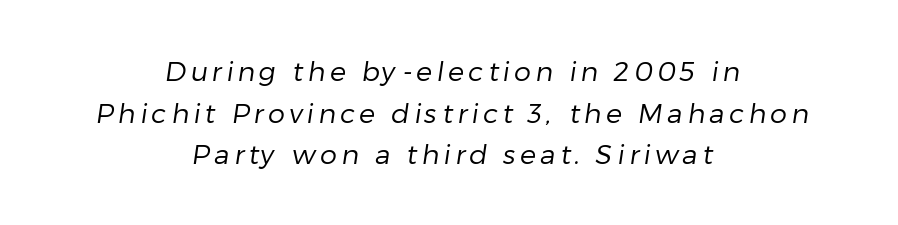
{"bold": "no", "underline": "no", "align": "center", "line_spacing": "normal", "line_spacing_ratio": 1.54, "glyph_px": 27}
